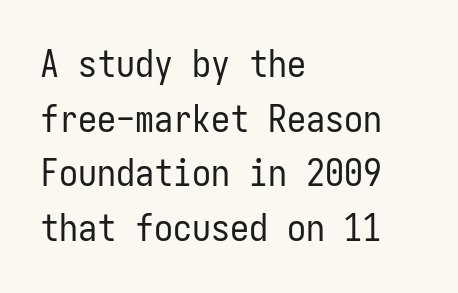
{"serif": "no", "italic": "no", "bold": "no", "weight": "regular", "width": "condensed", "stroke_contrast": "low", "x_height": "medium", "monospaced": "yes", "underline": "no", "align": "left", "line_spacing": "normal", "line_spacing_ratio": 1.44, "letter_spacing": "normal", "letter_spacing_em": 0.0, "glyph_px": 38}
